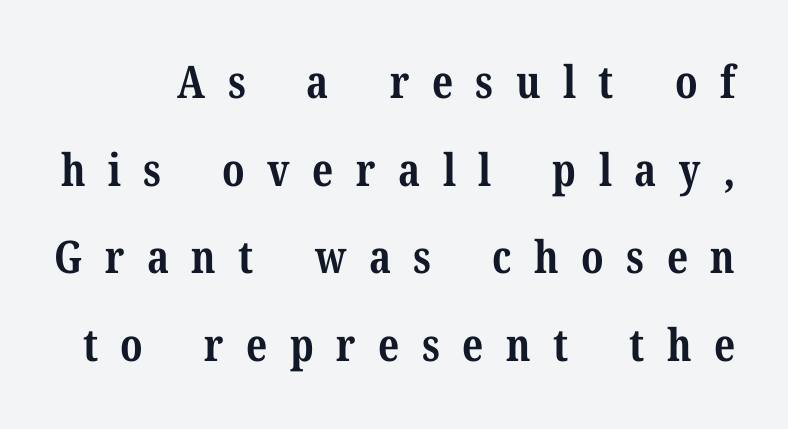
Q: Is the text bold? A: Yes.
Q: Is the text italic (slanted)? A: No, it is upright.
Q: Is the typeface a serif or a sans-serif typeface? A: Serif.
Q: Is the text underlined? A: No.
Q: Is the spacing between letters normal or unusually wide? A: Unusually wide.
Q: Is the spacing between lines tight, normal or loose? A: Loose.
Q: Width (condensed, normal, or wide)? A: Normal.
Q: Stroke contrast? A: Medium.
Q: x-height? A: Medium.
Q: Monospaced? A: No.
